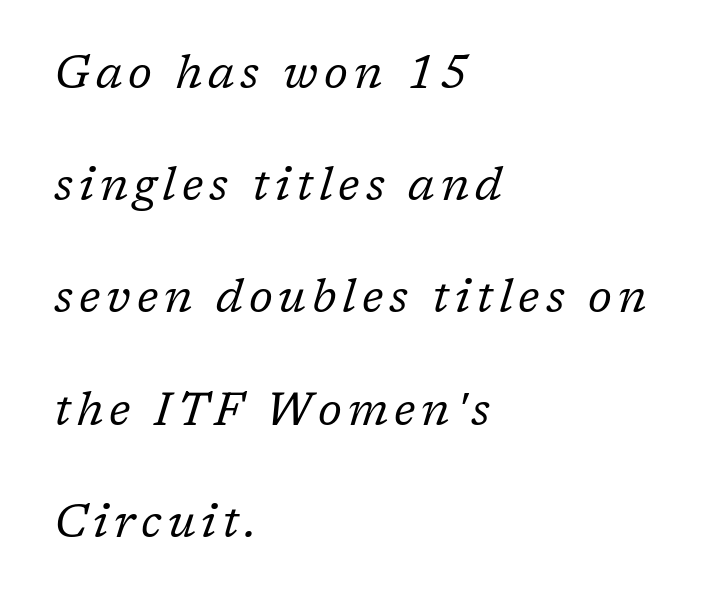
Plain, unruled lines of type. Yep, that's italic — everything's leaning. The rendering uses natural spacing where letterforms have individual widths. The designer went with a serif here, giving each stem small feet.
